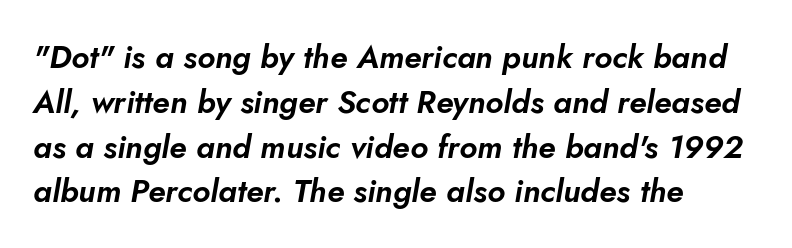
{"italic": "yes", "lean": "right", "slant_degrees": 5, "width": "normal", "stroke_contrast": "low", "x_height": "small", "monospaced": "no", "underline": "no", "align": "left", "line_spacing": "normal", "line_spacing_ratio": 1.4, "letter_spacing": "normal", "letter_spacing_em": 0.0, "glyph_px": 32}
